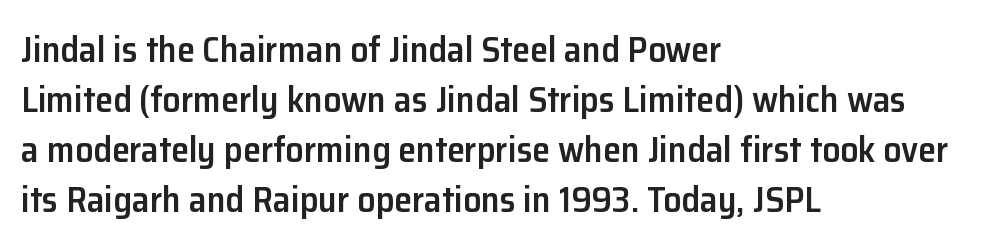
{"serif": "no", "italic": "no", "bold": "semi", "weight": "semibold", "width": "normal", "stroke_contrast": "low", "x_height": "medium", "monospaced": "no", "underline": "no", "align": "left", "line_spacing": "normal", "line_spacing_ratio": 1.39, "letter_spacing": "normal", "letter_spacing_em": 0.0, "glyph_px": 36}
